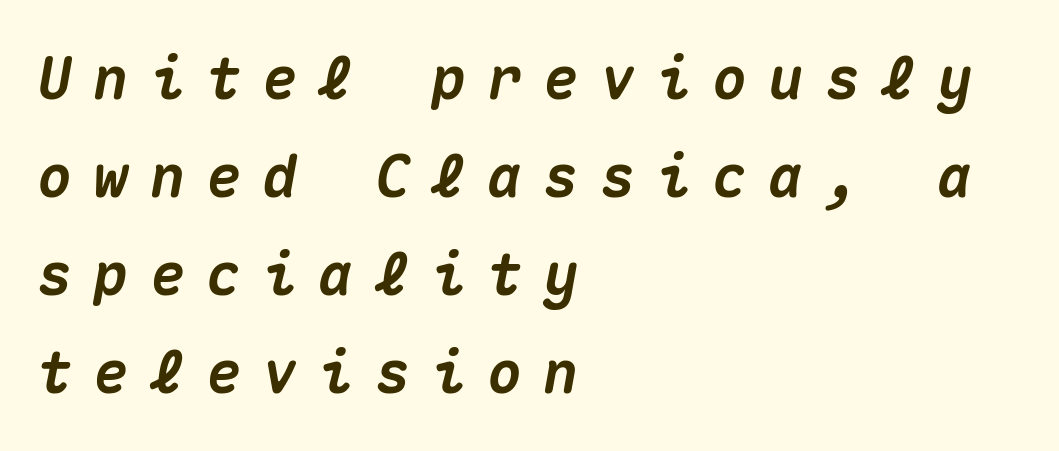
The image shows 58 px heavy type, italic (leaning right), monospaced; set left-aligned, normal line spacing (1.69x), unusually wide letter spacing (+0.37 em), not underlined; medium stroke contrast and a medium x-height.
